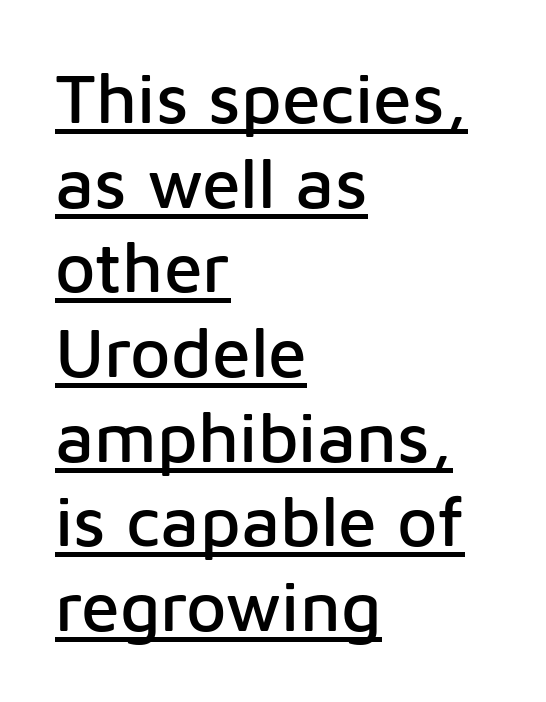
The image shows 70 px sans-serif type, upright; set left-aligned, line spacing 1.21x, normal letter spacing, underlined; low stroke contrast and a medium x-height.
